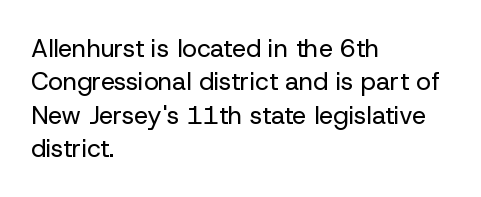
{"italic": "no", "bold": "no", "underline": "no", "align": "left", "line_spacing": "normal", "line_spacing_ratio": 1.34, "letter_spacing": "normal", "letter_spacing_em": 0.0, "glyph_px": 25}
